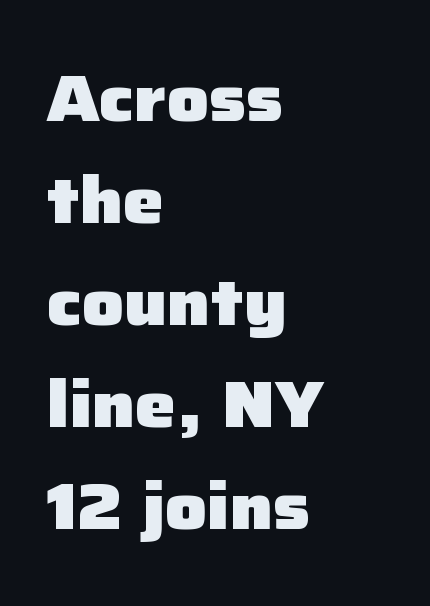
Q: Is the text bold? A: Yes.
Q: Is the text italic (slanted)? A: No, it is upright.
Q: Is the typeface a serif or a sans-serif typeface? A: Sans-serif.
Q: Is the text underlined? A: No.
Q: How is the paragraph aligned? A: Left-aligned.
Q: Is the spacing between letters normal or unusually wide? A: Normal.
Q: Is the spacing between lines tight, normal or loose? A: Normal.
Q: Width (condensed, normal, or wide)? A: Normal.
Q: Stroke contrast? A: Low.
Q: x-height? A: Medium.
Q: Monospaced? A: No.
